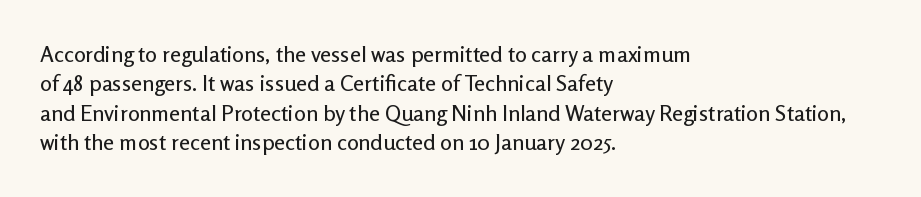
Reading down the block, your eye returns to a fixed left position each line. The type sits square on the baseline with zero lean. The space directly below the letters is spotless. Notice how descenders clear the ascenders below comfortably — that's standard leading. Each word holds together tightly as a unit, with standard inter-letter gaps.
